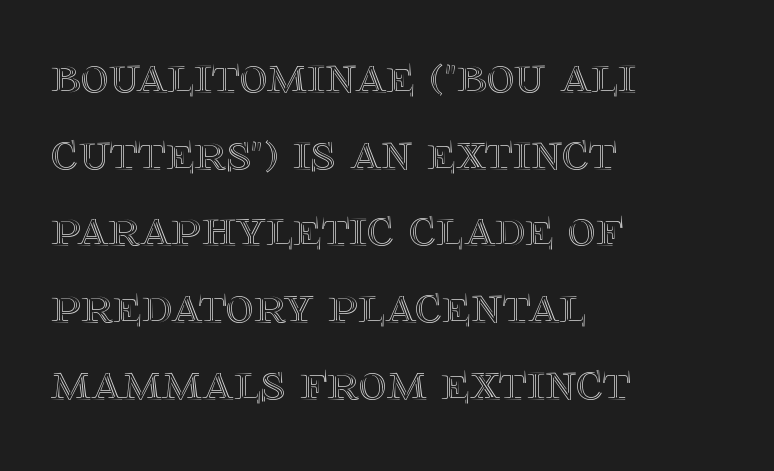
{"italic": "no", "width": "normal", "x_height": "large", "monospaced": "no", "underline": "no", "align": "left", "line_spacing": "normal", "line_spacing_ratio": 1.42, "letter_spacing": "normal", "letter_spacing_em": 0.0, "glyph_px": 54}
